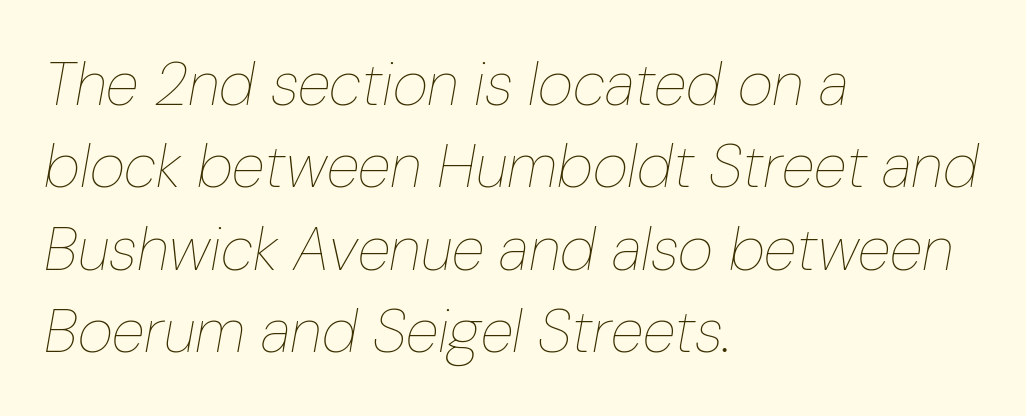
{"italic": "yes", "lean": "right", "slant_degrees": 10, "bold": "no", "weight": "thin", "width": "condensed", "stroke_contrast": "low", "x_height": "medium", "monospaced": "no", "underline": "no", "align": "left", "line_spacing": "normal", "line_spacing_ratio": 1.35, "letter_spacing": "normal", "letter_spacing_em": 0.0, "glyph_px": 61}
